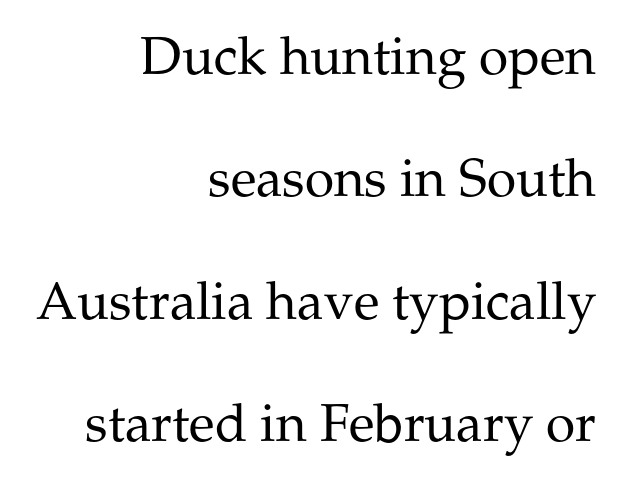
{"serif": "yes", "italic": "no", "bold": "no", "weight": "regular", "width": "normal", "stroke_contrast": "medium", "x_height": "medium", "monospaced": "no", "underline": "no", "align": "right", "line_spacing": "loose", "line_spacing_ratio": 2.31, "letter_spacing": "normal", "letter_spacing_em": 0.0, "glyph_px": 53}
